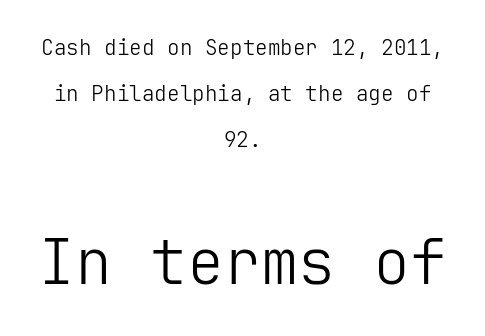
The image shows 62 px light sans-serif type, upright; set centered, loose line spacing (2.18x), normal letter spacing, not underlined; the second (bottom) block is 2.95x larger; low stroke contrast and a medium x-height.
